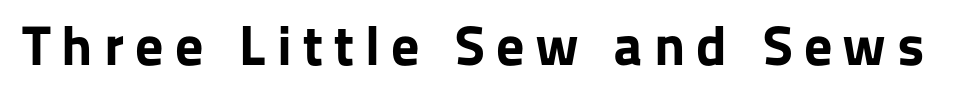
Observe the absence of serifs on each vertical stroke in this sample. These words are printed bold, with thick strokes throughout. There is plenty of visible air inserted between adjacent glyphs. No italicization has been applied; the sample stays upright.
